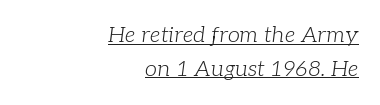
Q: Is the text bold? A: No.
Q: Is the text italic (slanted)? A: Yes, it leans right by about 7 degrees.
Q: Is the text underlined? A: Yes.
Q: How is the paragraph aligned? A: Right-aligned.
Q: Is the spacing between letters normal or unusually wide? A: Normal.
Q: Is the spacing between lines tight, normal or loose? A: Normal.
